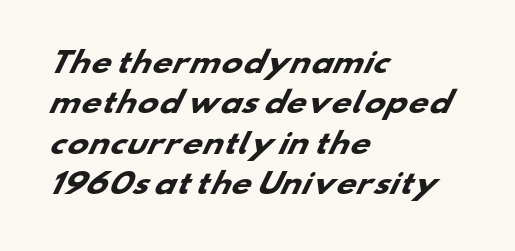
Q: Is the text bold? A: Yes.
Q: Is the typeface a serif or a sans-serif typeface? A: Sans-serif.
Q: Is the text underlined? A: No.
Q: How is the paragraph aligned? A: Left-aligned.
Q: Is the spacing between letters normal or unusually wide? A: Normal.
Q: Is the spacing between lines tight, normal or loose? A: Normal.
Q: Width (condensed, normal, or wide)? A: Wide.
Q: Stroke contrast? A: Low.
Q: x-height? A: Small.
Q: Monospaced? A: No.
